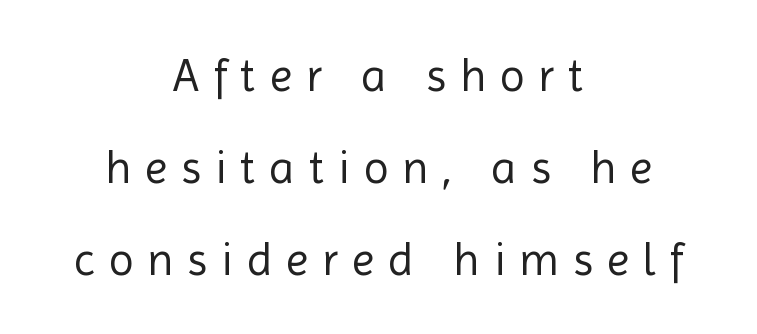
The rendering uses natural spacing where letterforms have individual widths. The space directly below the letters is spotless. The letters carry no serifs — their stems end cleanly without finishing strokes. Each word looks stretched out because of the extra space between its letters.
